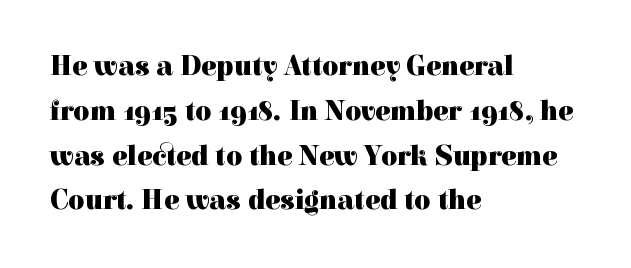
The axis of the letterforms is exactly vertical. The block of text has a typical density, with ordinary space between rows. Small tapered or slab feet sit at the stroke ends, so this counts as serif. The area under the type is left untouched. Where is the straight margin? On the left.
